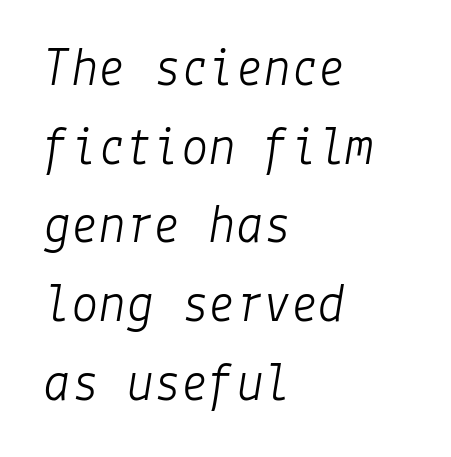
Q: Is the text bold? A: No.
Q: Is the text italic (slanted)? A: Yes, it leans right by about 9 degrees.
Q: Is the text underlined? A: No.
Q: How is the paragraph aligned? A: Left-aligned.
Q: Is the spacing between letters normal or unusually wide? A: Normal.
Q: Is the spacing between lines tight, normal or loose? A: Normal.
Q: Width (condensed, normal, or wide)? A: Normal.
Q: Stroke contrast? A: Low.
Q: x-height? A: Medium.
